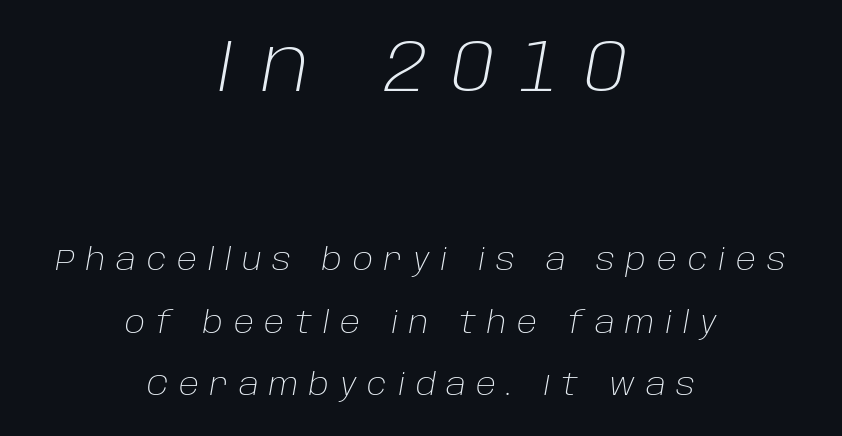
{"italic": "yes", "lean": "right", "slant_degrees": 10, "bold": "no", "weight": "light", "width": "normal", "stroke_contrast": "low", "x_height": "large", "monospaced": "no", "underline": "no", "align": "center", "line_spacing": "loose", "line_spacing_ratio": 2.09, "letter_spacing": "wide", "letter_spacing_em": 0.36, "larger_block": "first", "size_ratio": 2.47, "glyph_px": 74}
